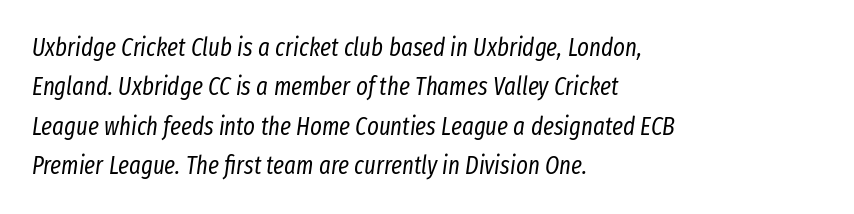
Q: Is the text bold? A: No.
Q: Is the text italic (slanted)? A: Yes, it leans right by about 8 degrees.
Q: Is the text underlined? A: No.
Q: How is the paragraph aligned? A: Left-aligned.
Q: Is the spacing between letters normal or unusually wide? A: Normal.
Q: Is the spacing between lines tight, normal or loose? A: Normal.
